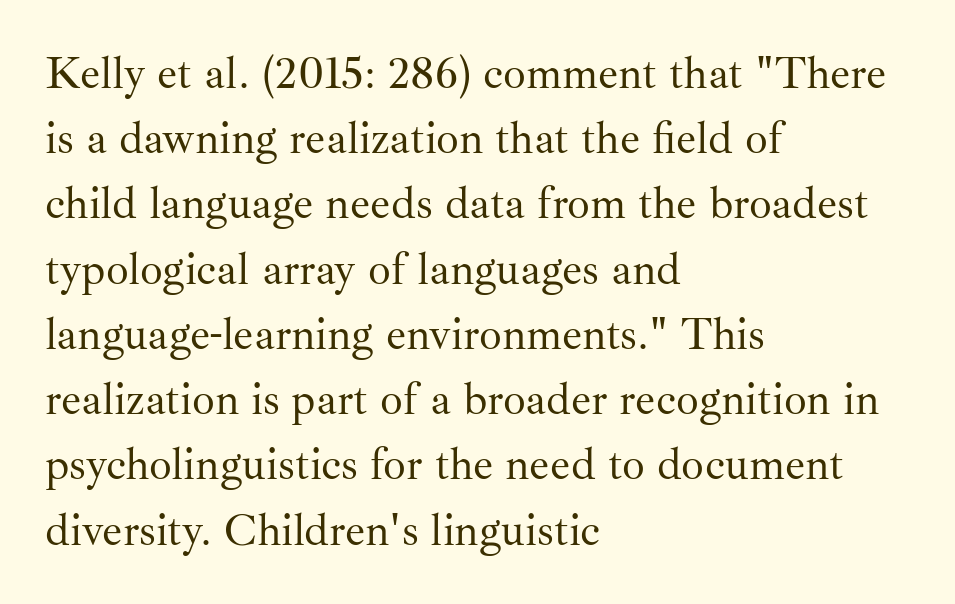
{"serif": "yes", "italic": "no", "bold": "no", "weight": "regular", "width": "normal", "stroke_contrast": "medium", "x_height": "small", "monospaced": "no", "underline": "no", "align": "left", "line_spacing": "normal", "line_spacing_ratio": 1.45, "letter_spacing": "normal", "letter_spacing_em": 0.0, "glyph_px": 45}
